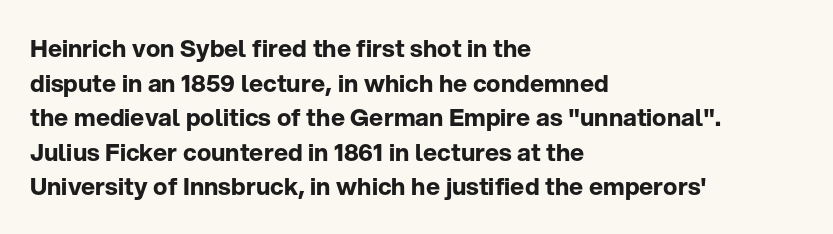
Q: Is the text bold? A: Yes.
Q: Is the text italic (slanted)? A: No, it is upright.
Q: Is the text underlined? A: No.
Q: How is the paragraph aligned? A: Left-aligned.
Q: Is the spacing between letters normal or unusually wide? A: Normal.
Q: Is the spacing between lines tight, normal or loose? A: Normal.
